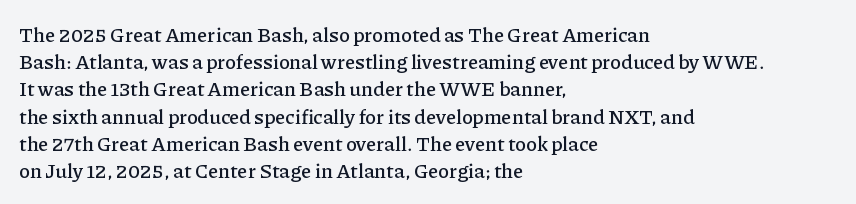
Q: Is the text italic (slanted)? A: No, it is upright.
Q: Is the text underlined? A: No.
Q: How is the paragraph aligned? A: Left-aligned.
Q: Is the spacing between letters normal or unusually wide? A: Normal.
Q: Is the spacing between lines tight, normal or loose? A: Normal.
